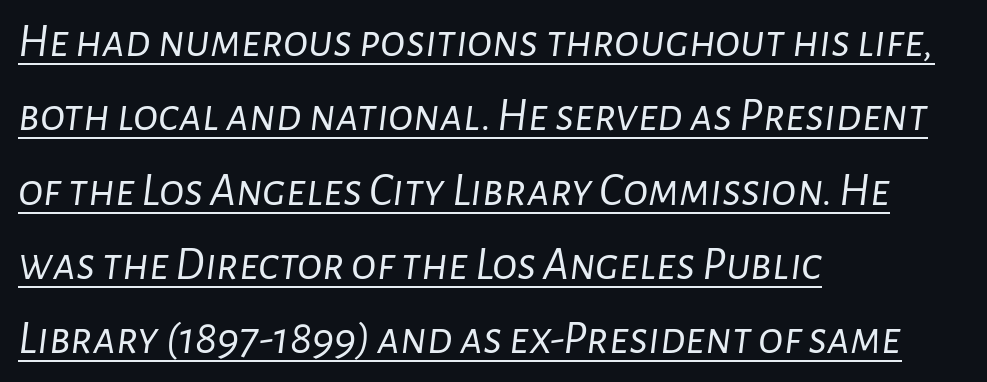
Q: Is the text bold? A: No.
Q: Is the text italic (slanted)? A: Yes, it leans right by about 7 degrees.
Q: Is the text underlined? A: Yes.
Q: How is the paragraph aligned? A: Left-aligned.
Q: Is the spacing between letters normal or unusually wide? A: Normal.
Q: Is the spacing between lines tight, normal or loose? A: Normal.
Q: Width (condensed, normal, or wide)? A: Normal.
Q: Stroke contrast? A: Low.
Q: x-height? A: Medium.
Q: Monospaced? A: No.
